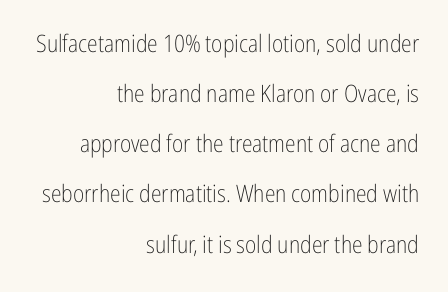
{"italic": "no", "bold": "no", "underline": "no", "align": "right", "line_spacing": "loose", "line_spacing_ratio": 2.09, "letter_spacing": "normal", "letter_spacing_em": 0.0, "glyph_px": 24}
